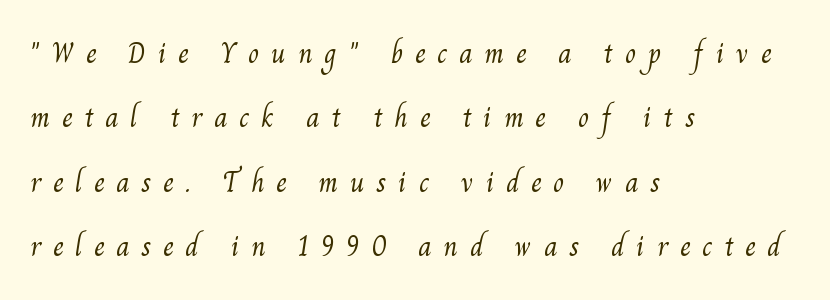
Q: Is the text bold? A: No.
Q: Is the typeface a serif or a sans-serif typeface? A: Serif.
Q: Is the text underlined? A: No.
Q: How is the paragraph aligned? A: Left-aligned.
Q: Is the spacing between letters normal or unusually wide? A: Unusually wide.
Q: Is the spacing between lines tight, normal or loose? A: Loose.
Q: Width (condensed, normal, or wide)? A: Normal.
Q: Stroke contrast? A: Medium.
Q: x-height? A: Small.
Q: Monospaced? A: No.
